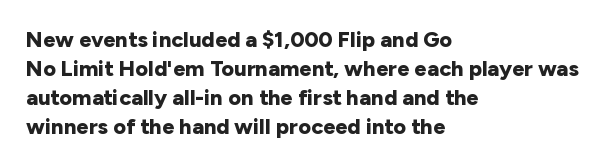
Q: Is the text bold? A: Yes.
Q: Is the text italic (slanted)? A: No, it is upright.
Q: Is the text underlined? A: No.
Q: How is the paragraph aligned? A: Left-aligned.
Q: Is the spacing between letters normal or unusually wide? A: Normal.
Q: Is the spacing between lines tight, normal or loose? A: Normal.
